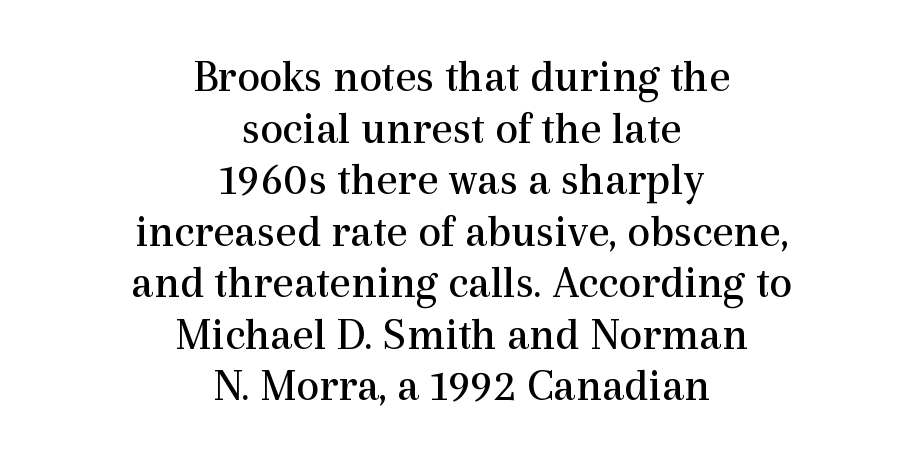
The image shows 46 px regular-weight serif type, upright; set centered, tight line spacing (1.12x), normal letter spacing, not underlined; a medium x-height.
